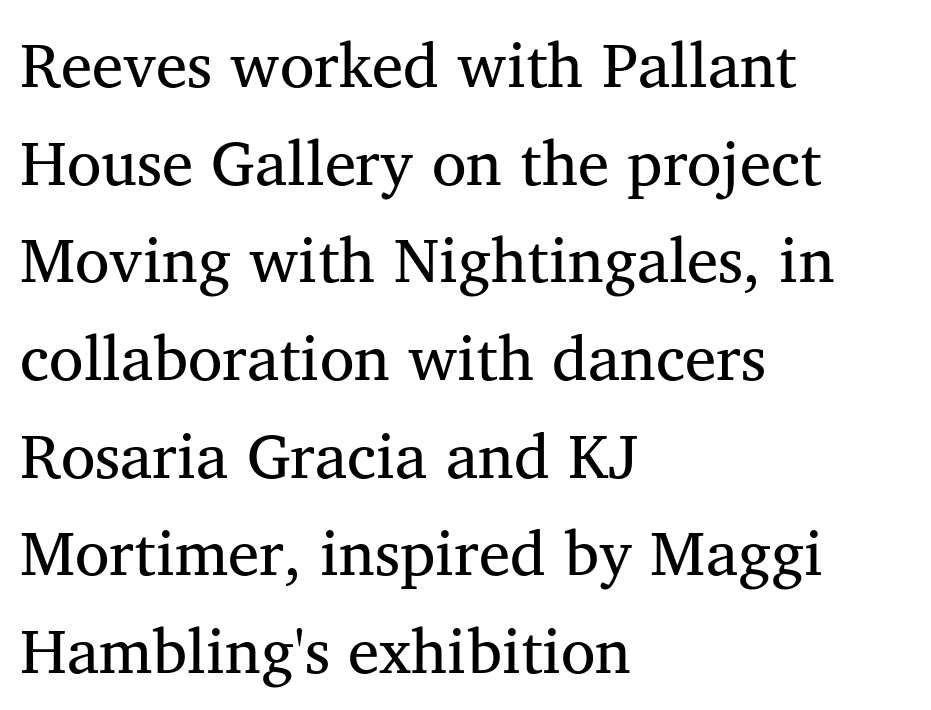
A bare baseline throughout the passage. Successive baselines arrive at the customary interval. Heft: none added — not bold. Looks like regular typesetting: each glyph gets only the width it needs. The rag falls on the right side of this text block. Spacing between characters is what you'd get straight out of the box.
